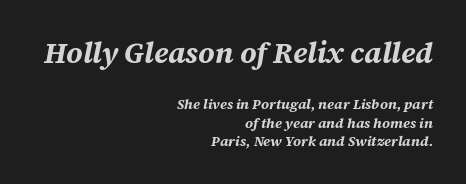
Q: Is the text bold? A: Yes.
Q: Is the text italic (slanted)? A: Yes, it leans right by about 12 degrees.
Q: Is the text underlined? A: No.
Q: How is the paragraph aligned? A: Right-aligned.
Q: Is the spacing between letters normal or unusually wide? A: Normal.
Q: Is the spacing between lines tight, normal or loose? A: Normal.
Q: Which block of text is set in a larger size, the first (top) or the second (bottom)? A: The first (top) one.
Q: Width (condensed, normal, or wide)? A: Normal.
Q: Stroke contrast? A: Medium.
Q: x-height? A: Large.
Q: Monospaced? A: No.
